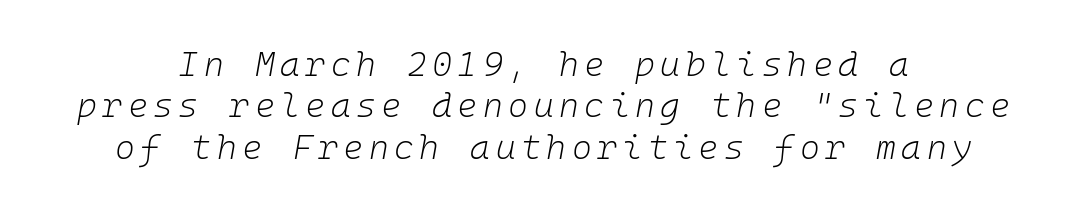
The image shows 34 px light type, italic (leaning right), monospaced; set centered, line spacing 1.22x, not underlined; low stroke contrast and a medium x-height.
